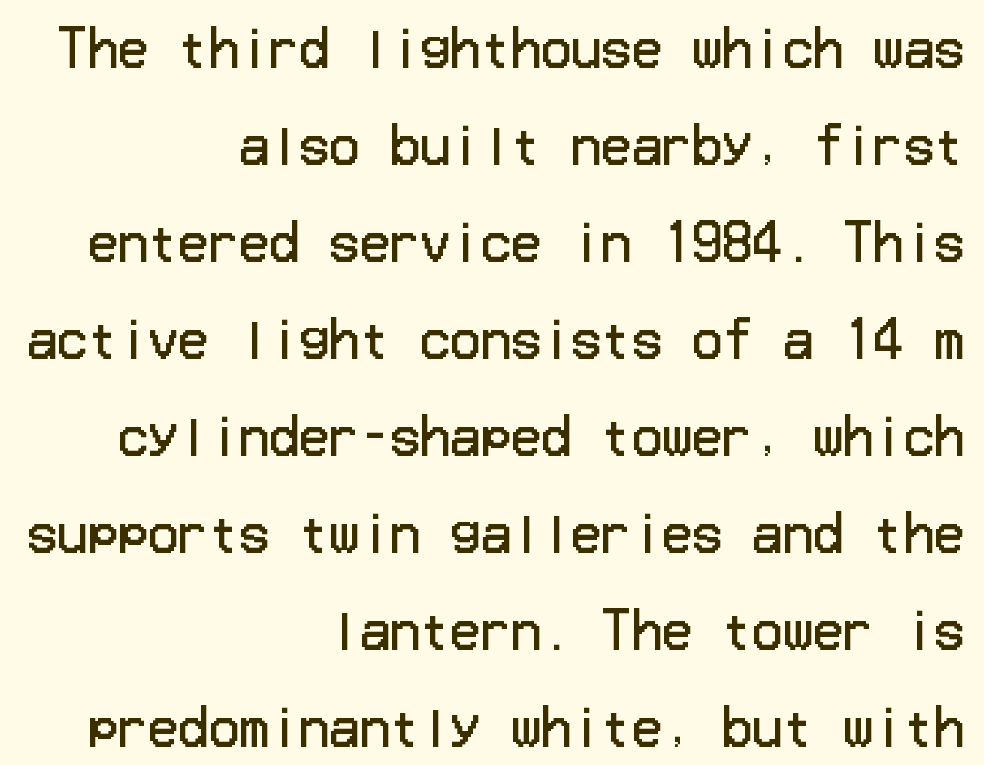
The image shows 50 px regular-weight sans-serif type, upright; set right-aligned, loose line spacing (1.94x), normal letter spacing, not underlined; low stroke contrast and a medium x-height.
